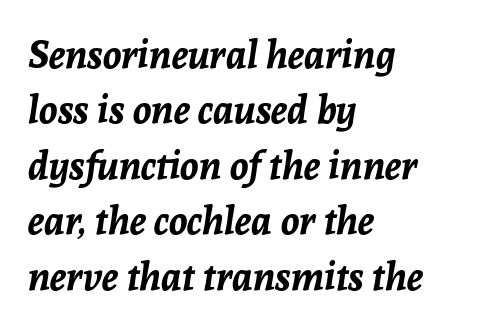
The image shows 38 px bold type, italic (leaning right); set left-aligned, normal line spacing (1.46x), normal letter spacing, not underlined; low stroke contrast and a medium x-height.
